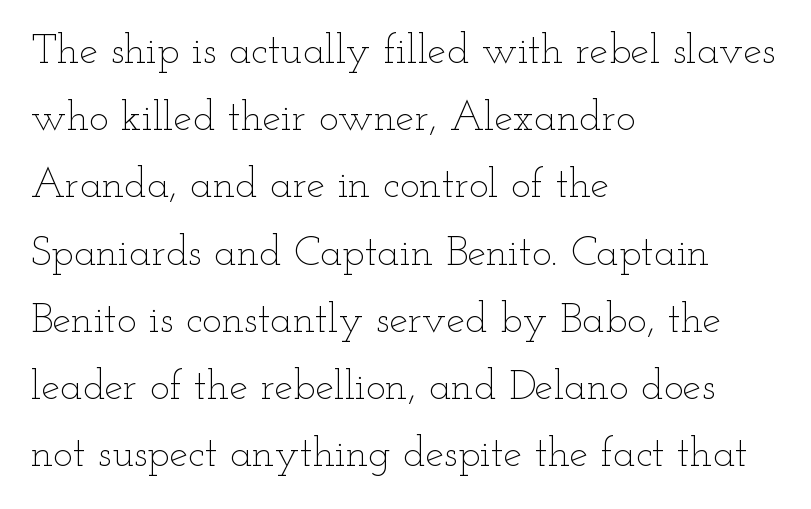
The image shows 42 px thin, wide type, upright; set left-aligned, normal line spacing (1.6x), normal letter spacing, not underlined; low stroke contrast and a small x-height.
